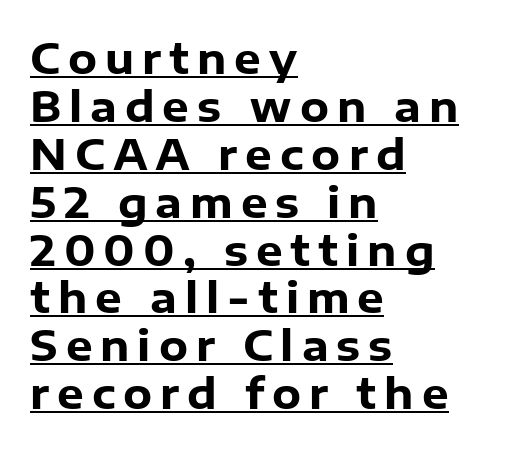
{"serif": "no", "italic": "no", "bold": "yes", "weight": "heavy", "width": "normal", "stroke_contrast": "low", "x_height": "medium", "monospaced": "no", "underline": "yes", "align": "left", "line_spacing": "tight", "line_spacing_ratio": 1.14, "glyph_px": 42}
